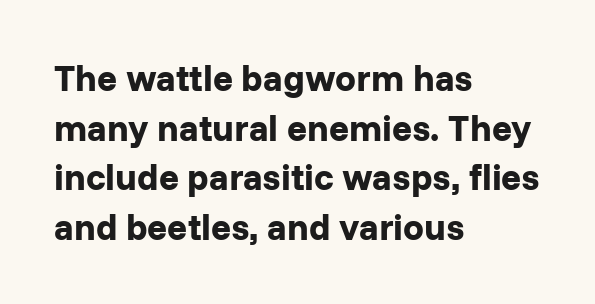
A normal amount of white space separates one row of letters from the next. The strip under each line holds only bare page. The lettering stays uniformly vertical, giving the passage a roman look. A typesetter would call this zero additional tracking. A typesetter would call this proportional, since set widths differ per character.
